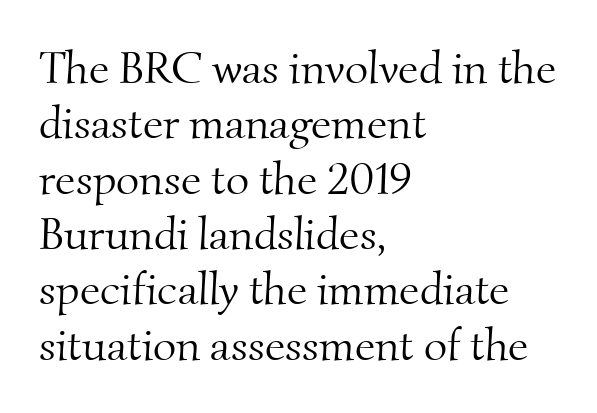
Regarding serifs, this sample has them. These lines are rendered in a variable-pitch font. Each line starts at the same left margin while the right side varies. Summary of weight: not heavy and not bold. The space beneath each line is pristine and unruled. Glyph-to-glyph distance matches everyday printed text.
